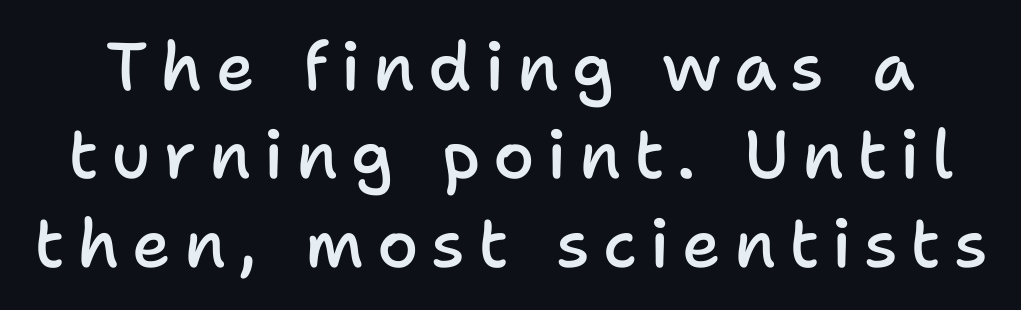
The image shows 67 px semibold sans-serif type, upright; set normal line spacing (1.32x), not underlined; low stroke contrast and a medium x-height.
